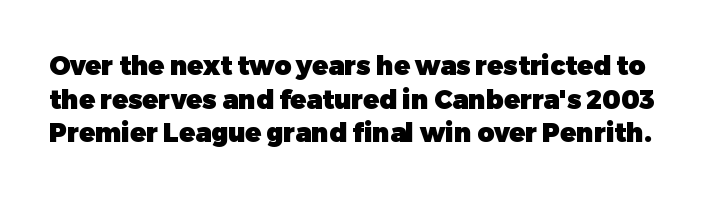
The image shows 26 px bold type, upright; set normal line spacing (1.29x), normal letter spacing, not underlined.
